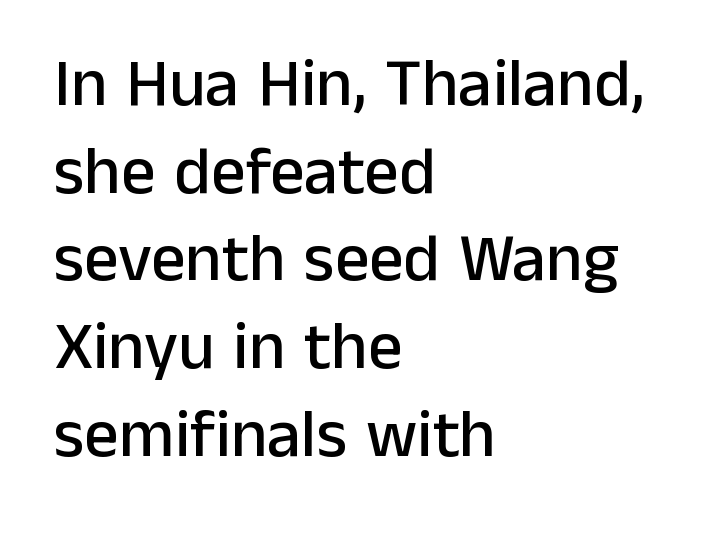
The image shows 68 px sans-serif type, upright; set left-aligned, normal line spacing (1.29x), normal letter spacing, not underlined; low stroke contrast and a medium x-height.
